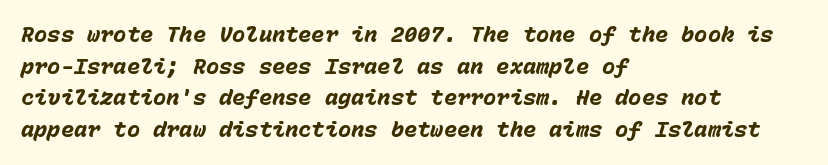
In terms of letterspacing, this is plain default setting. Line spacing here is normal. Layout note: lines flush left. Notice how the stems are inclined rather than vertical — that's the hallmark of italics. Strokes here are thick enough to call this a true bold. Nobody drew a line under any word here.
